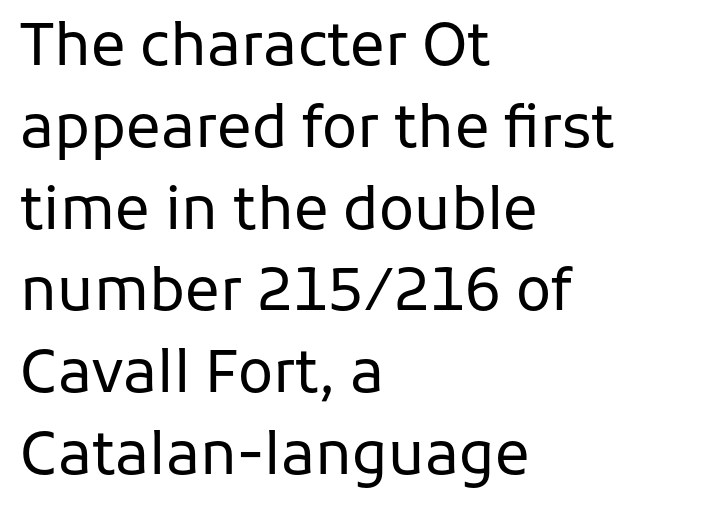
{"serif": "no", "italic": "no", "bold": "no", "weight": "regular", "width": "normal", "stroke_contrast": "low", "x_height": "medium", "monospaced": "no", "underline": "no", "align": "left", "line_spacing": "normal", "line_spacing_ratio": 1.41, "letter_spacing": "normal", "letter_spacing_em": 0.0, "glyph_px": 58}
